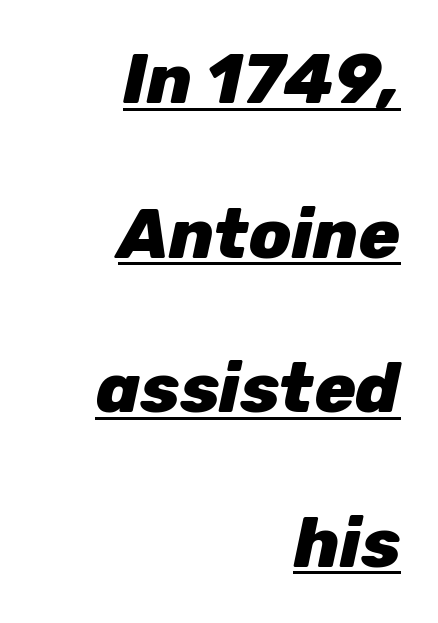
Q: Is the text bold? A: Yes.
Q: Is the text italic (slanted)? A: Yes, it leans right by about 12 degrees.
Q: Is the text underlined? A: Yes.
Q: How is the paragraph aligned? A: Right-aligned.
Q: Is the spacing between letters normal or unusually wide? A: Normal.
Q: Is the spacing between lines tight, normal or loose? A: Loose.
Q: Width (condensed, normal, or wide)? A: Normal.
Q: Stroke contrast? A: Low.
Q: x-height? A: Medium.
Q: Monospaced? A: No.
